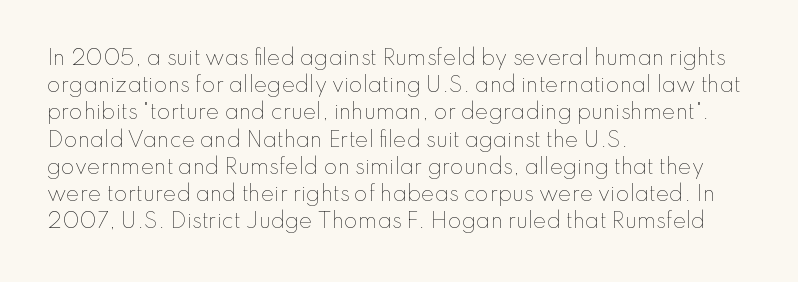
{"italic": "no", "bold": "no", "underline": "no", "align": "left", "line_spacing": "normal", "line_spacing_ratio": 1.36, "letter_spacing": "normal", "letter_spacing_em": 0.0, "glyph_px": 20}
